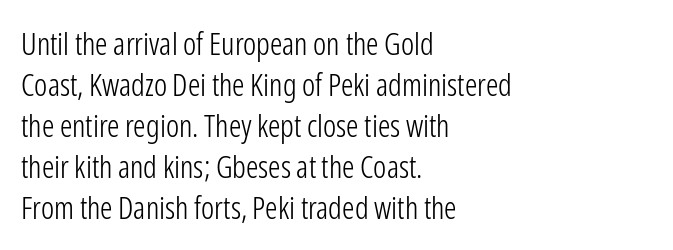
The image shows 31 px light, condensed sans-serif type, upright; set left-aligned, normal line spacing (1.32x), normal letter spacing, not underlined; low stroke contrast and a medium x-height.
